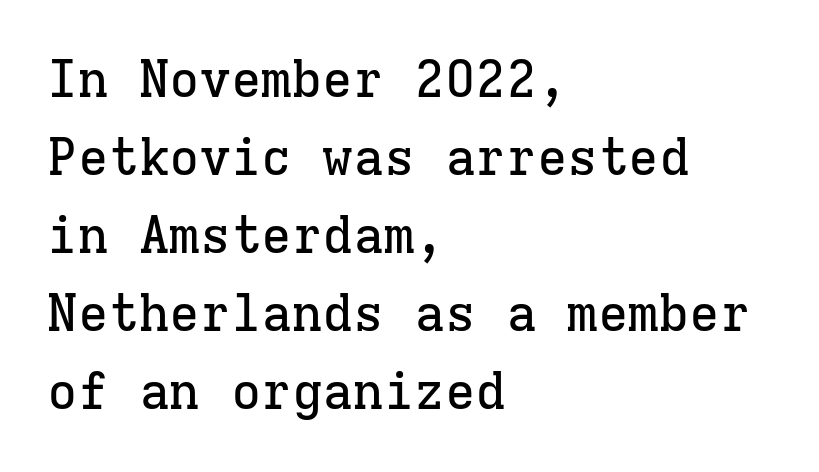
The image shows 51 px serif type, upright, monospaced; set left-aligned, normal line spacing (1.53x), normal letter spacing, not underlined; low stroke contrast and a medium x-height.
